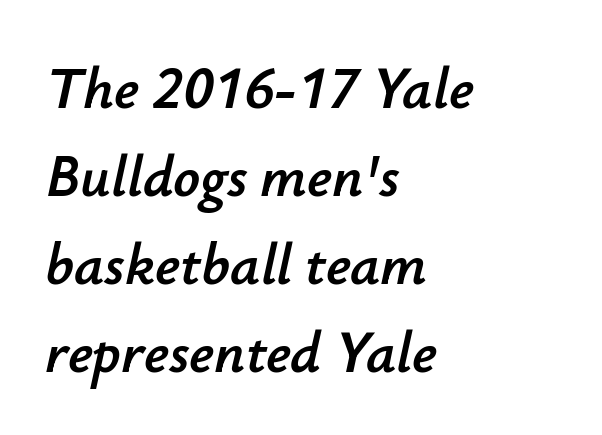
The image shows 59 px text type, italic (leaning right); set left-aligned, normal line spacing (1.49x), normal letter spacing, not underlined; low stroke contrast and a small x-height.
